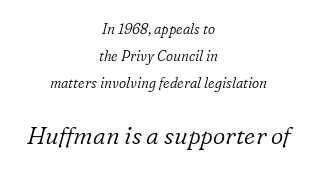
Q: Is the text bold? A: No.
Q: Is the text italic (slanted)? A: Yes, it leans right by about 16 degrees.
Q: Is the text underlined? A: No.
Q: How is the paragraph aligned? A: Centered.
Q: Is the spacing between letters normal or unusually wide? A: Normal.
Q: Is the spacing between lines tight, normal or loose? A: Loose.
Q: Which block of text is set in a larger size, the first (top) or the second (bottom)? A: The second (bottom) one.
